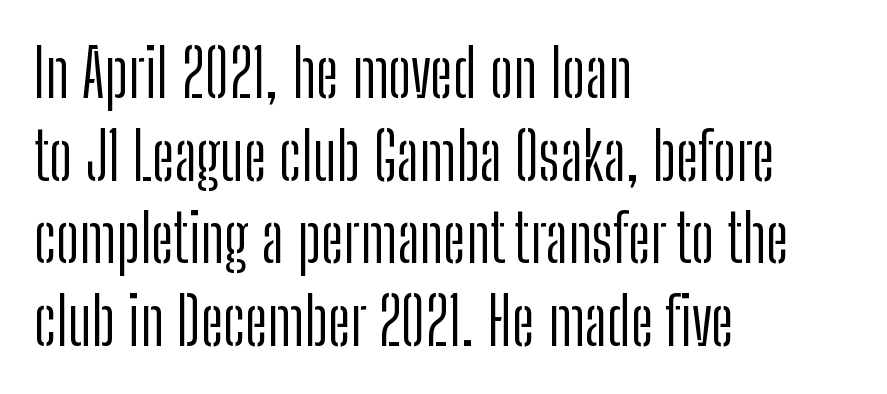
The image shows 65 px light, condensed sans-serif type, upright; set left-aligned, normal line spacing (1.27x), normal letter spacing, not underlined; low stroke contrast and a medium x-height.
